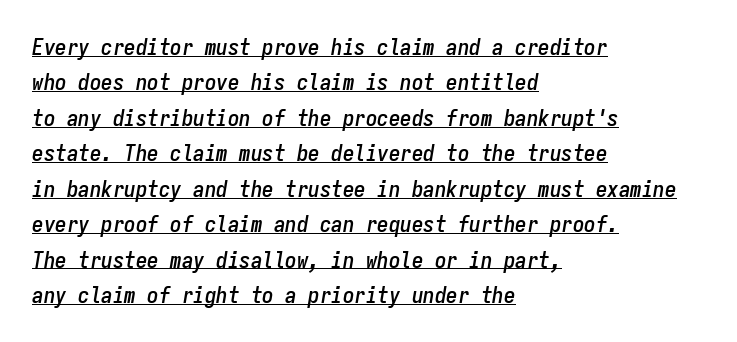
{"italic": "yes", "lean": "right", "slant_degrees": 9, "underline": "yes", "align": "left", "line_spacing": "normal", "line_spacing_ratio": 1.54, "letter_spacing": "normal", "letter_spacing_em": 0.0, "glyph_px": 23}
